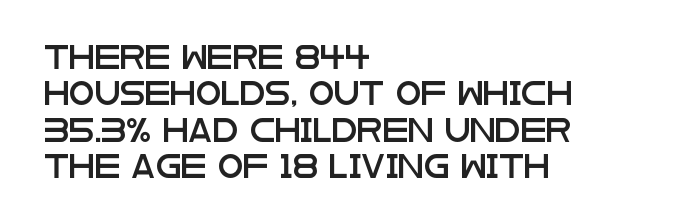
The image shows 23 px text type, upright; set left-aligned, normal line spacing (1.58x), normal letter spacing, not underlined.
